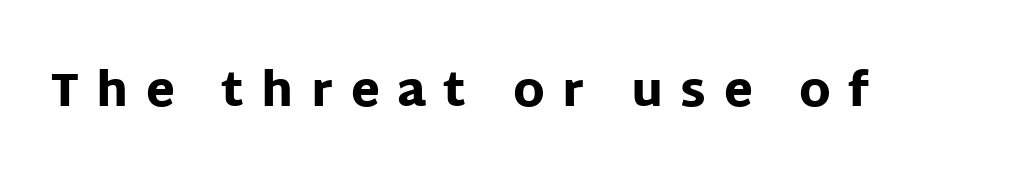
{"serif": "no", "italic": "no", "bold": "yes", "weight": "heavy", "width": "normal", "stroke_contrast": "low", "x_height": "large", "monospaced": "no", "underline": "no", "letter_spacing": "wide", "letter_spacing_em": 0.37, "glyph_px": 47}
